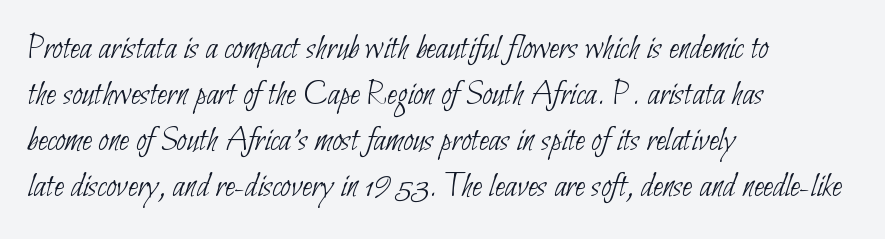
{"serif": "no", "bold": "no", "weight": "thin", "width": "condensed", "stroke_contrast": "low", "x_height": "small", "monospaced": "no", "underline": "no", "align": "left", "line_spacing": "normal", "line_spacing_ratio": 1.28, "letter_spacing": "normal", "letter_spacing_em": 0.0, "glyph_px": 36}
